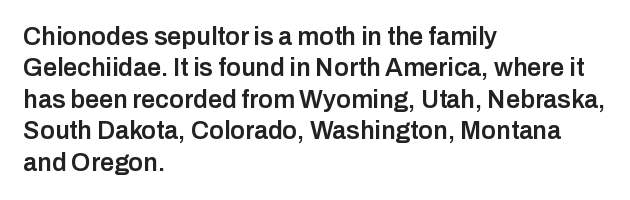
The image shows 25 px text type, upright; set left-aligned, normal line spacing (1.26x), normal letter spacing, not underlined.
